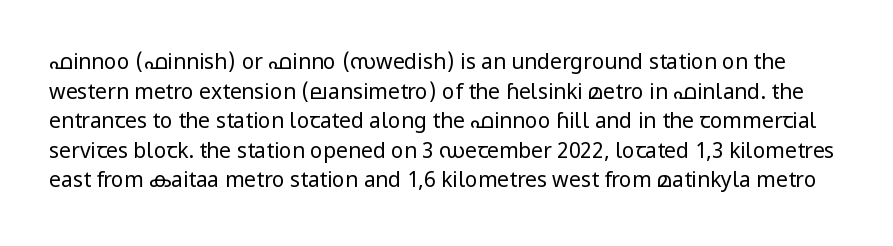
{"italic": "no", "bold": "no", "underline": "no", "line_spacing": "normal", "line_spacing_ratio": 1.41, "letter_spacing": "normal", "letter_spacing_em": 0.0, "glyph_px": 21}
